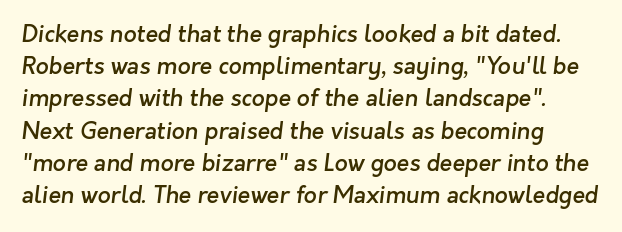
Q: Is the text bold? A: Semi-bold.
Q: Is the text underlined? A: No.
Q: Is the spacing between letters normal or unusually wide? A: Normal.
Q: Is the spacing between lines tight, normal or loose? A: Normal.
